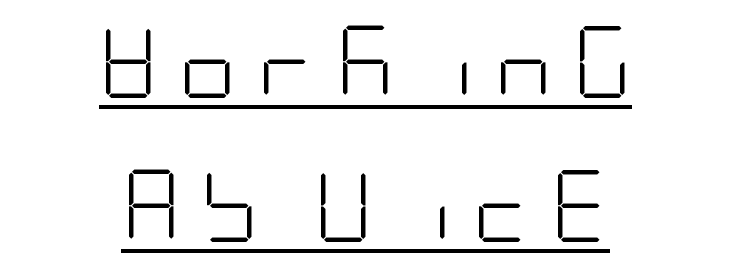
The characters are drawn with everyday or finer stroke widths. The rendering uses a large line-height, opening up the rows. It's the straight-up-and-down kind of type. Does the type have serifs? No, each stem ends abruptly. In designer terms, the underline attribute is active on this setting.
